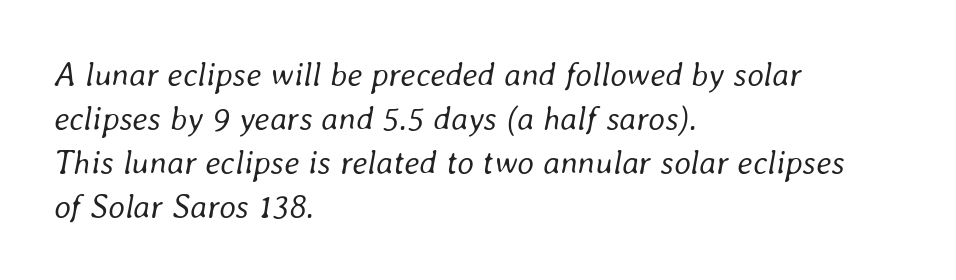
The image shows 33 px regular-weight type, italic (leaning right); set left-aligned, normal line spacing (1.33x), normal letter spacing, not underlined; low stroke contrast and a medium x-height.
